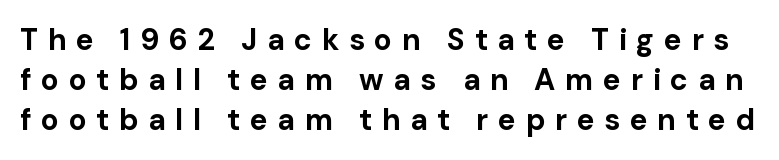
The image shows 30 px bold sans-serif type, upright; set normal line spacing (1.33x), unusually wide letter spacing (+0.32 em), not underlined; low stroke contrast and a medium x-height.
